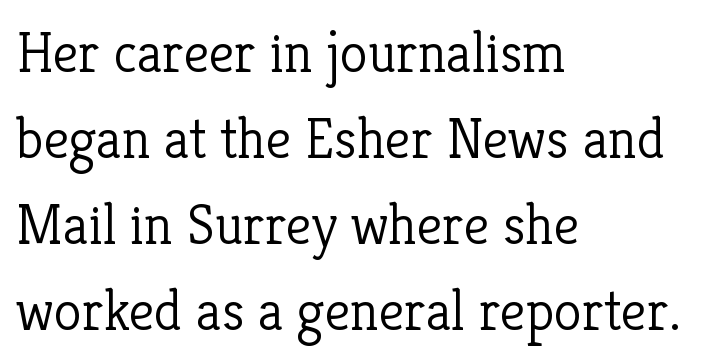
{"serif": "yes", "italic": "no", "bold": "no", "weight": "light", "width": "normal", "stroke_contrast": "low", "x_height": "medium", "monospaced": "no", "underline": "no", "align": "left", "line_spacing": "normal", "line_spacing_ratio": 1.51, "letter_spacing": "normal", "letter_spacing_em": 0.0, "glyph_px": 57}
